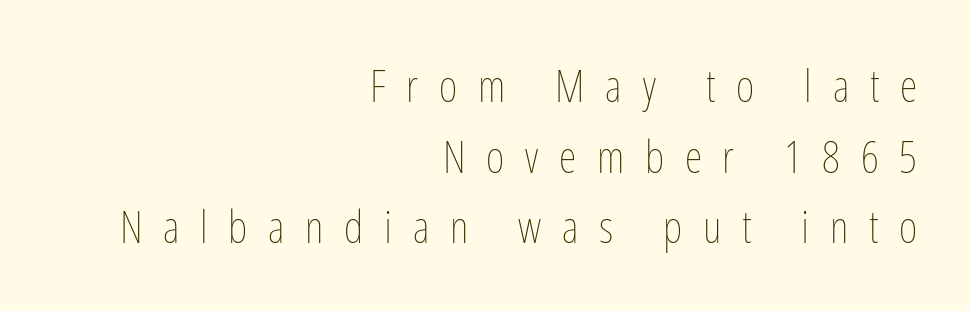
The ragged edge is on the left, which tells us the setting is flush right. The rendering uses natural spacing where letterforms have individual widths. Vertical spacing — default. In terms of letterspacing, this is a distinctly airy, spread setting.
